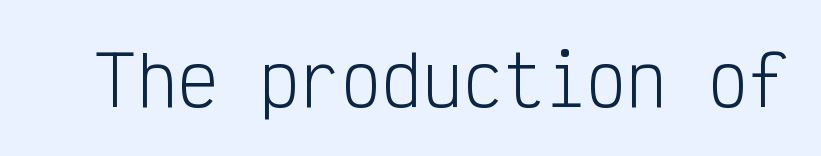
Q: Is the text bold? A: No.
Q: Is the text italic (slanted)? A: No, it is upright.
Q: Is the typeface a serif or a sans-serif typeface? A: Sans-serif.
Q: Is the text underlined? A: No.
Q: Is the spacing between letters normal or unusually wide? A: Normal.
Q: Width (condensed, normal, or wide)? A: Condensed.
Q: Stroke contrast? A: Low.
Q: x-height? A: Medium.
Q: Monospaced? A: Yes.
